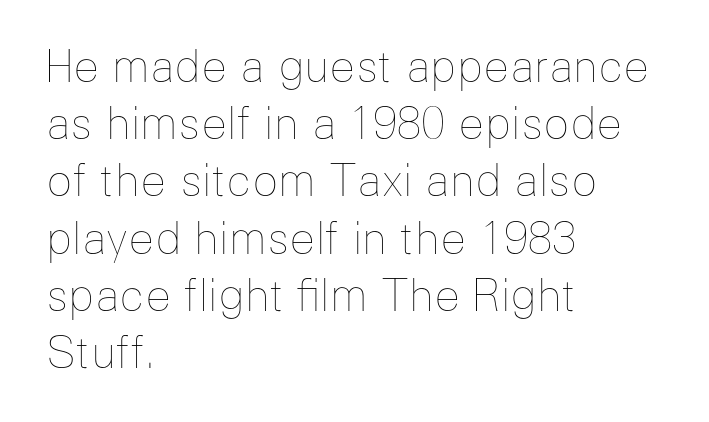
The image shows 43 px thin type, upright; set left-aligned, normal line spacing (1.33x), normal letter spacing, not underlined; low stroke contrast and a medium x-height.
